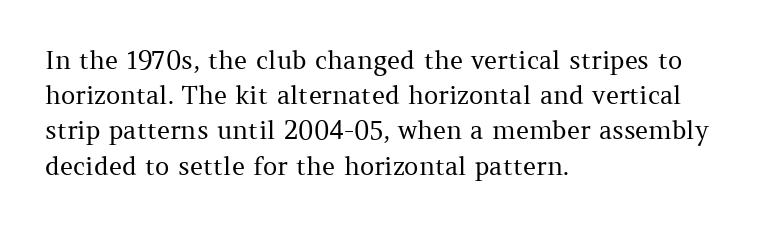
The image shows 25 px text type, upright; set left-aligned, normal line spacing (1.41x), normal letter spacing, not underlined.
